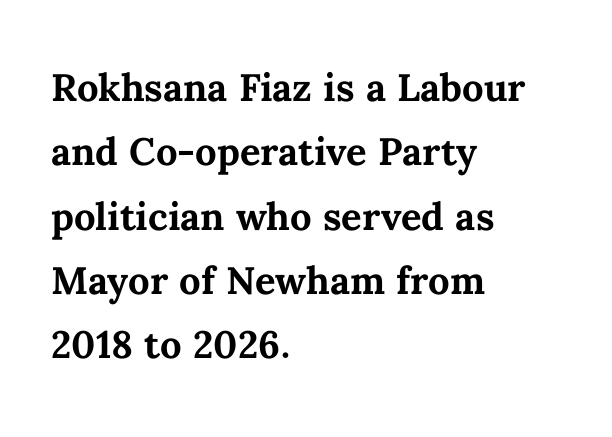
Q: Is the text bold? A: Yes.
Q: Is the text italic (slanted)? A: No, it is upright.
Q: Is the text underlined? A: No.
Q: How is the paragraph aligned? A: Left-aligned.
Q: Is the spacing between letters normal or unusually wide? A: Normal.
Q: Is the spacing between lines tight, normal or loose? A: Normal.
Q: Width (condensed, normal, or wide)? A: Normal.
Q: Stroke contrast? A: Medium.
Q: x-height? A: Medium.
Q: Monospaced? A: No.
